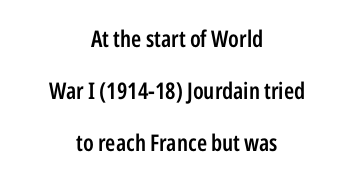
The image shows 23 px text type, upright; set centered, loose line spacing (2.26x), normal letter spacing, not underlined.
